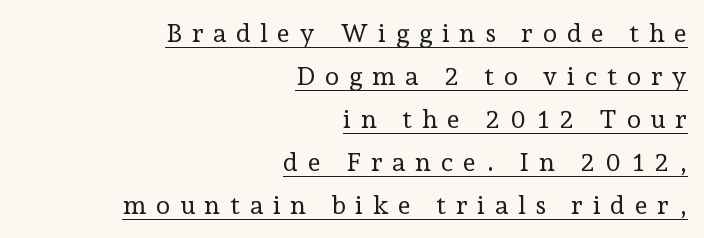
Q: Is the text bold? A: No.
Q: Is the text italic (slanted)? A: No, it is upright.
Q: Is the text underlined? A: Yes.
Q: How is the paragraph aligned? A: Right-aligned.
Q: Is the spacing between letters normal or unusually wide? A: Unusually wide.
Q: Is the spacing between lines tight, normal or loose? A: Normal.
